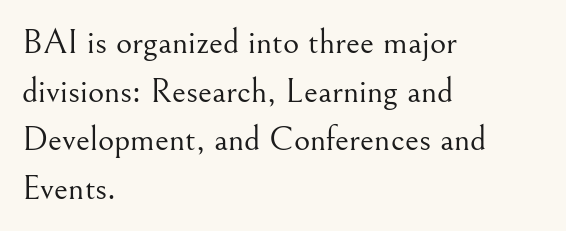
The image shows 35 px light serif type, upright; set left-aligned, normal line spacing (1.39x), normal letter spacing, not underlined; medium stroke contrast and a small x-height.
